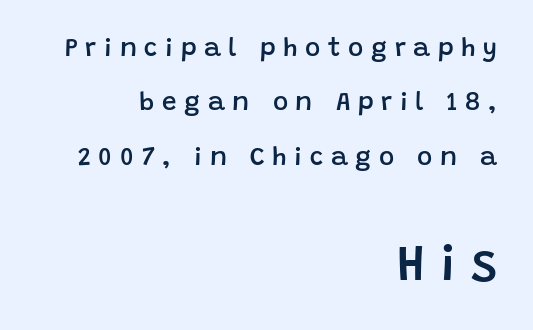
{"serif": "no", "italic": "no", "bold": "semi", "weight": "semibold", "width": "normal", "stroke_contrast": "low", "x_height": "large", "monospaced": "no", "underline": "no", "align": "right", "line_spacing": "loose", "line_spacing_ratio": 2.09, "letter_spacing": "wide", "letter_spacing_em": 0.29, "larger_block": "second", "size_ratio": 2.0, "glyph_px": 52}
